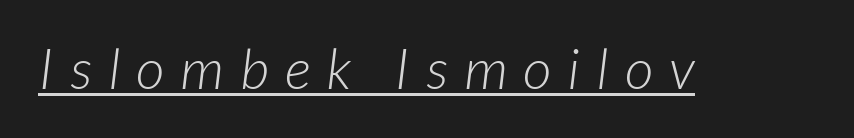
The image shows 56 px light sans-serif type; set unusually wide letter spacing (+0.29 em), underlined; low stroke contrast and a medium x-height.
